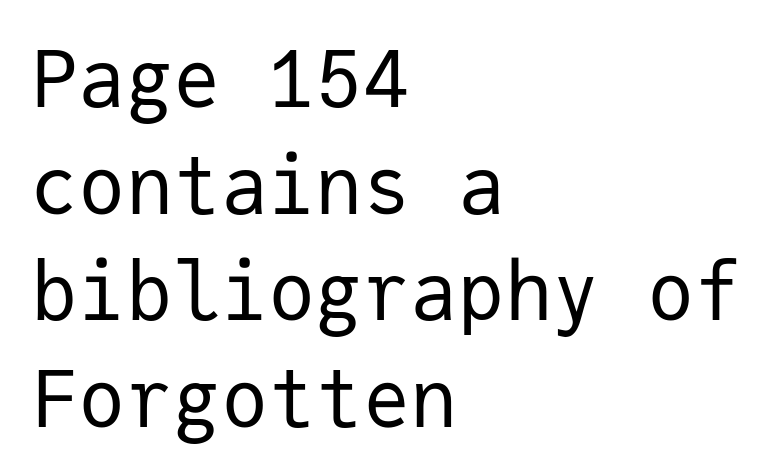
The lines are quadded left. A quiet, ordinary-to-light weight characterises the typeface. Words appear dense and cohesive because spacing is normal. Letterform terminals end flat and unadorned throughout the passage.
